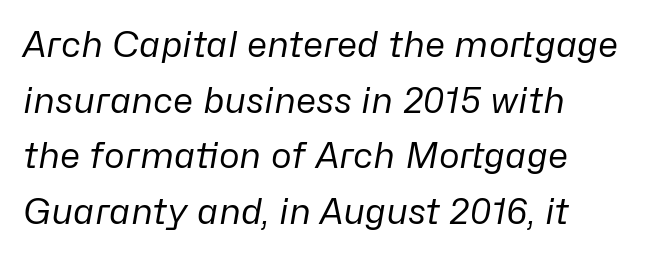
Q: Is the text bold? A: No.
Q: Is the text italic (slanted)? A: Yes, it leans right by about 10 degrees.
Q: Is the text underlined? A: No.
Q: Is the spacing between letters normal or unusually wide? A: Normal.
Q: Is the spacing between lines tight, normal or loose? A: Normal.
Q: Width (condensed, normal, or wide)? A: Normal.
Q: Stroke contrast? A: Low.
Q: x-height? A: Medium.
Q: Monospaced? A: No.
